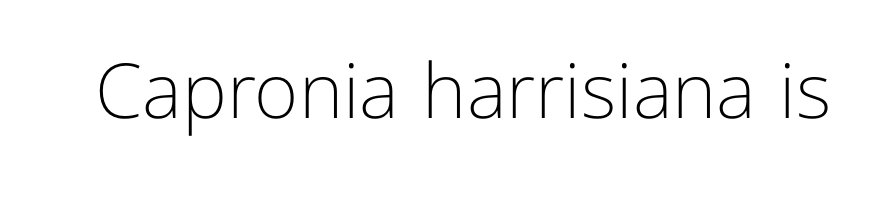
{"serif": "no", "italic": "no", "bold": "no", "weight": "light", "width": "normal", "stroke_contrast": "low", "x_height": "medium", "monospaced": "no", "underline": "no", "letter_spacing": "normal", "letter_spacing_em": 0.0, "glyph_px": 76}
